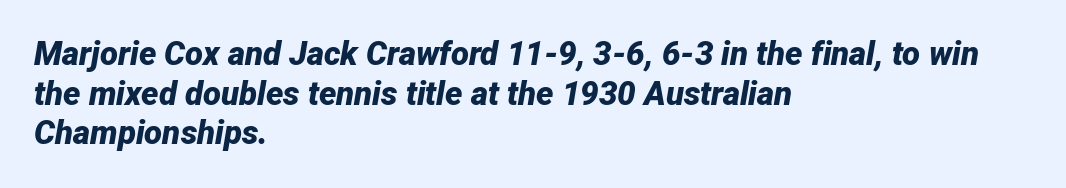
The image shows 33 px bold type, italic (leaning right); set left-aligned, line spacing 1.2x, normal letter spacing, not underlined; low stroke contrast and a medium x-height.
